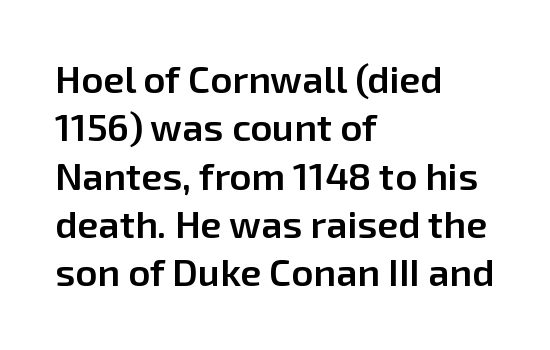
The image shows 38 px semibold sans-serif type, upright; set left-aligned, normal line spacing (1.27x), normal letter spacing, not underlined; low stroke contrast and a medium x-height.
